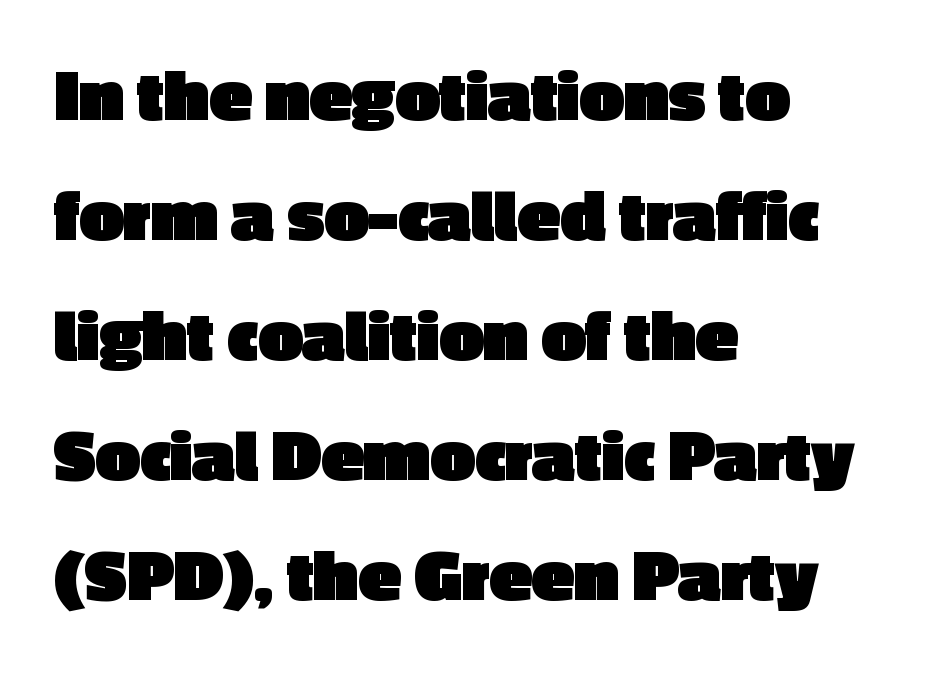
The image shows 78 px heavy sans-serif type, upright; set left-aligned, normal line spacing (1.54x), normal letter spacing, not underlined; a medium x-height.
